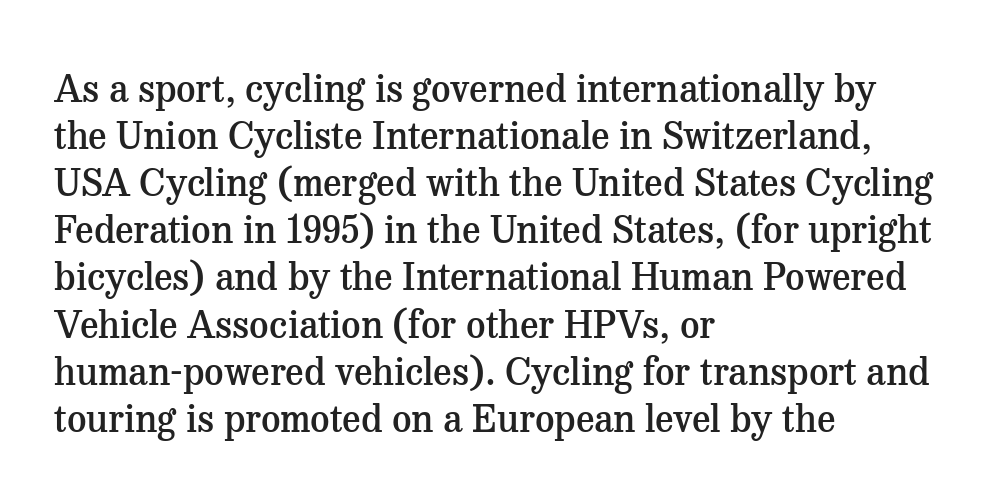
The image shows 38 px semibold serif type, upright; set left-aligned, line spacing 1.24x, normal letter spacing, not underlined; medium stroke contrast and a medium x-height.
